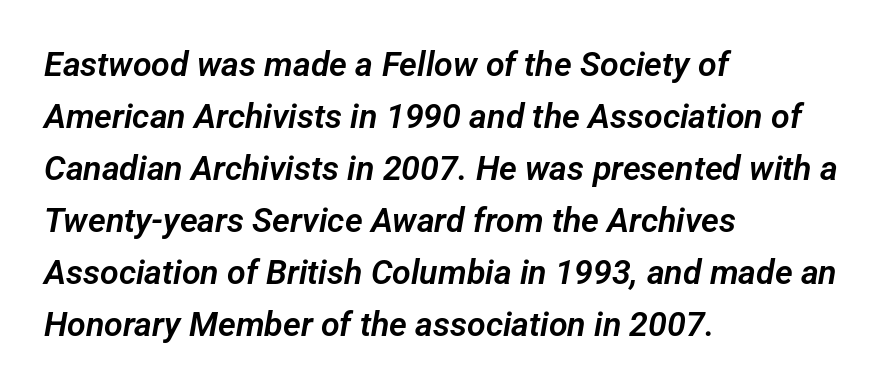
The space between consecutive lines is moderate. Each letter's strokes conclude bluntly, with no projecting serifs. Varying glyph widths throughout — classic text-font behaviour. The horizontal fit of the characters is conventional and even.
